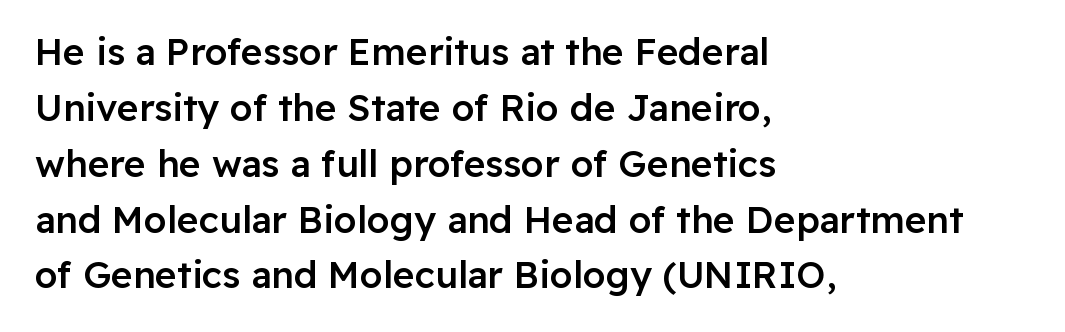
The face used here is proportionally spaced, like ordinary book or web type. Grotesque or geometric, the face here clearly has no serifs. In terms of weight, the rendering is demibold, just under bold. The paragraph shown leans on its left margin. The letters sit at their default tracking, neither squeezed nor spread.
